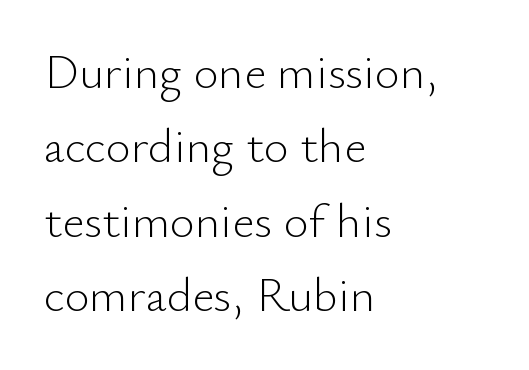
Q: Is the text bold? A: No.
Q: Is the text italic (slanted)? A: No, it is upright.
Q: Is the typeface a serif or a sans-serif typeface? A: Sans-serif.
Q: Is the text underlined? A: No.
Q: How is the paragraph aligned? A: Left-aligned.
Q: Is the spacing between letters normal or unusually wide? A: Normal.
Q: Is the spacing between lines tight, normal or loose? A: Normal.
Q: Width (condensed, normal, or wide)? A: Normal.
Q: Stroke contrast? A: Low.
Q: x-height? A: Small.
Q: Monospaced? A: No.
